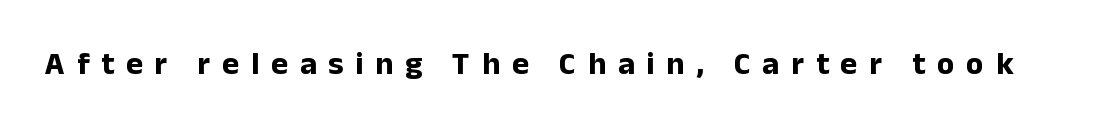
The image shows 32 px bold sans-serif type, upright; set unusually wide letter spacing (+0.37 em), not underlined; low stroke contrast and a medium x-height.
